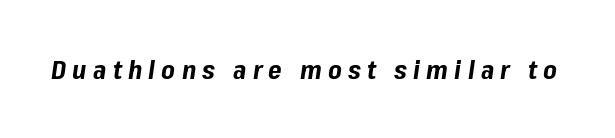
The image shows 26 px bold type, italic (leaning right); set unusually wide letter spacing (+0.24 em), not underlined.
